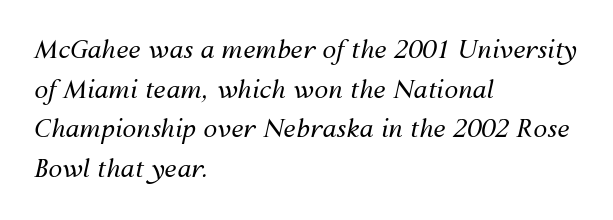
{"italic": "yes", "lean": "right", "slant_degrees": 12, "bold": "no", "underline": "no", "align": "left", "line_spacing": "normal", "line_spacing_ratio": 1.59, "letter_spacing": "normal", "letter_spacing_em": 0.0, "glyph_px": 25}
